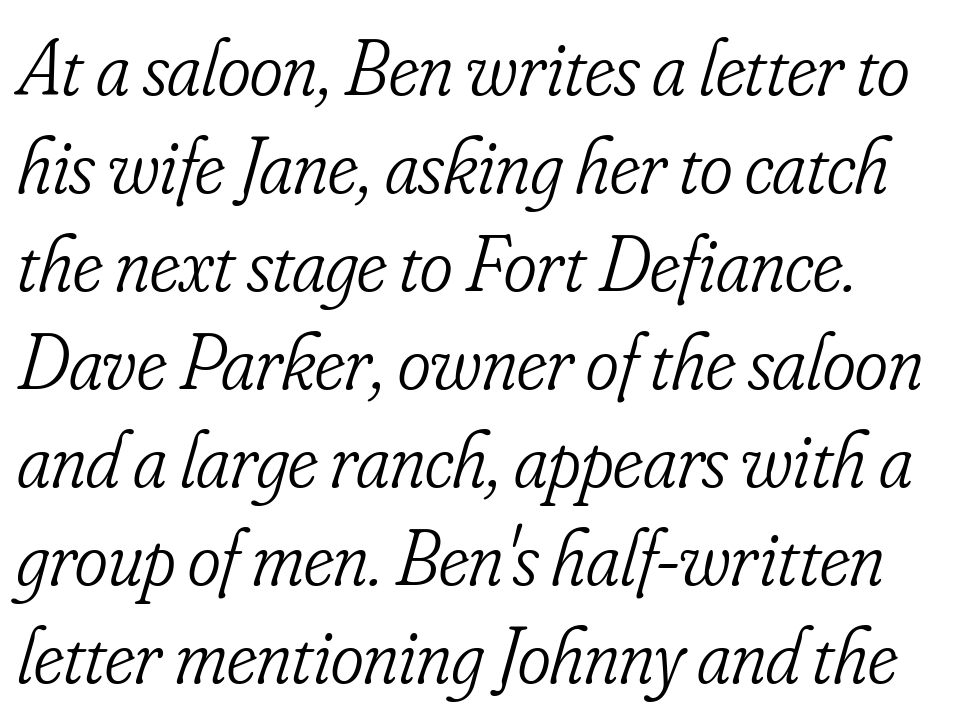
{"serif": "yes", "italic": "yes", "lean": "right", "slant_degrees": 16, "bold": "no", "weight": "light", "width": "condensed", "stroke_contrast": "low", "x_height": "small", "monospaced": "no", "underline": "no", "align": "left", "line_spacing_ratio": 1.24, "letter_spacing": "normal", "letter_spacing_em": 0.0, "glyph_px": 79}
